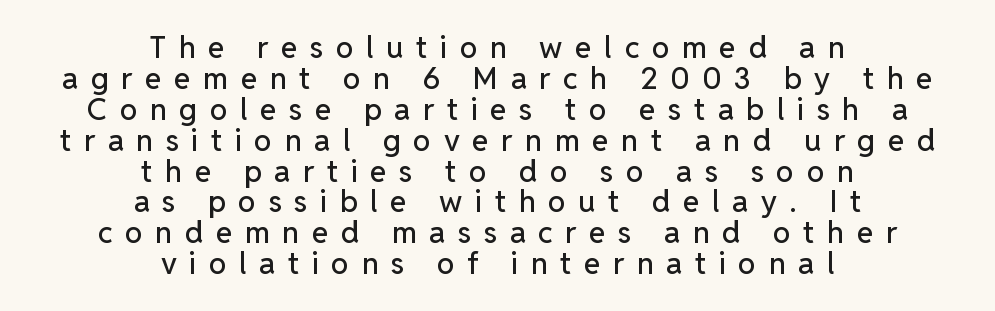
{"serif": "no", "italic": "no", "width": "normal", "stroke_contrast": "low", "x_height": "medium", "monospaced": "no", "underline": "no", "align": "center", "line_spacing": "tight", "line_spacing_ratio": 1.03, "letter_spacing": "wide", "letter_spacing_em": 0.42, "glyph_px": 30}
